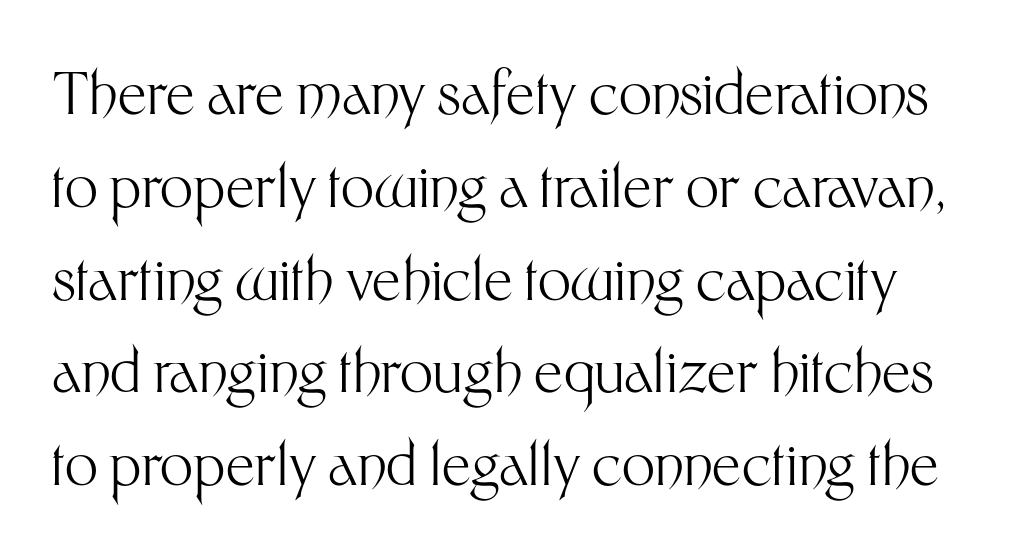
{"serif": "no", "italic": "no", "bold": "no", "weight": "light", "width": "normal", "stroke_contrast": "medium", "x_height": "medium", "monospaced": "no", "underline": "no", "line_spacing": "normal", "line_spacing_ratio": 1.6, "letter_spacing": "normal", "letter_spacing_em": 0.0, "glyph_px": 58}
